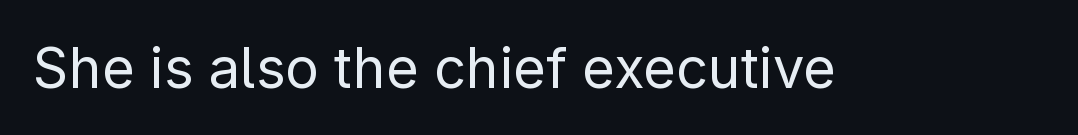
{"serif": "no", "italic": "no", "bold": "no", "weight": "regular", "width": "normal", "stroke_contrast": "low", "x_height": "medium", "monospaced": "no", "underline": "no", "letter_spacing": "normal", "letter_spacing_em": 0.0, "glyph_px": 56}
